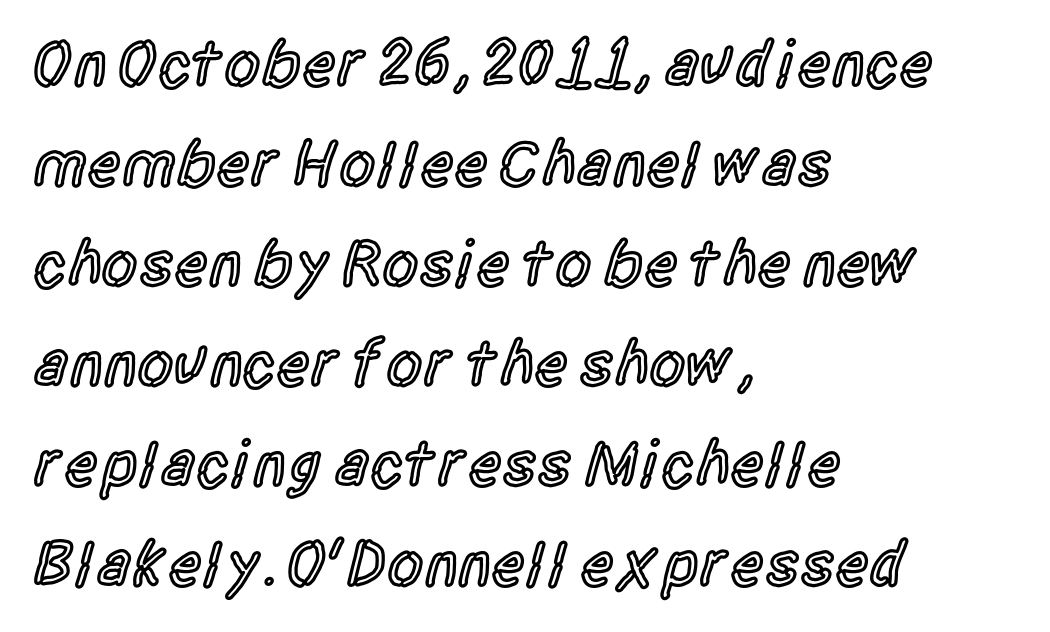
Q: Is the text bold? A: Semi-bold.
Q: Is the text italic (slanted)? A: Yes.
Q: Is the typeface a serif or a sans-serif typeface? A: Sans-serif.
Q: Is the text underlined? A: No.
Q: How is the paragraph aligned? A: Left-aligned.
Q: Is the spacing between letters normal or unusually wide? A: Normal.
Q: Is the spacing between lines tight, normal or loose? A: Normal.
Q: Width (condensed, normal, or wide)? A: Condensed.
Q: x-height? A: Large.
Q: Monospaced? A: No.
